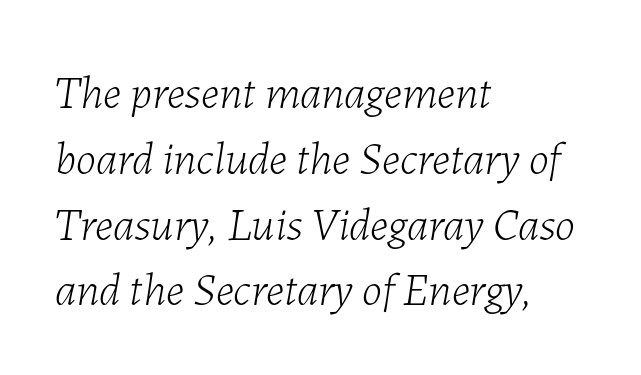
The image shows 46 px light type, italic (leaning right); set left-aligned, normal line spacing (1.43x), normal letter spacing, not underlined; low stroke contrast and a medium x-height.
